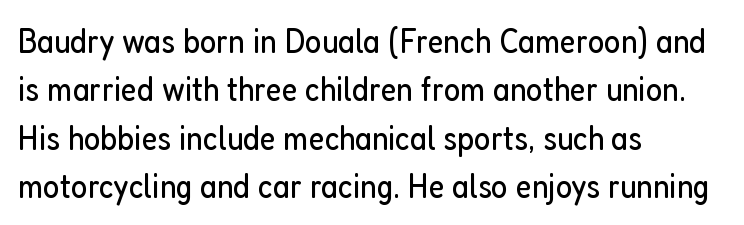
Q: Is the text bold? A: No.
Q: Is the text italic (slanted)? A: No, it is upright.
Q: Is the typeface a serif or a sans-serif typeface? A: Sans-serif.
Q: Is the text underlined? A: No.
Q: How is the paragraph aligned? A: Left-aligned.
Q: Is the spacing between letters normal or unusually wide? A: Normal.
Q: Is the spacing between lines tight, normal or loose? A: Normal.
Q: Width (condensed, normal, or wide)? A: Condensed.
Q: Stroke contrast? A: Low.
Q: x-height? A: Medium.
Q: Monospaced? A: No.
